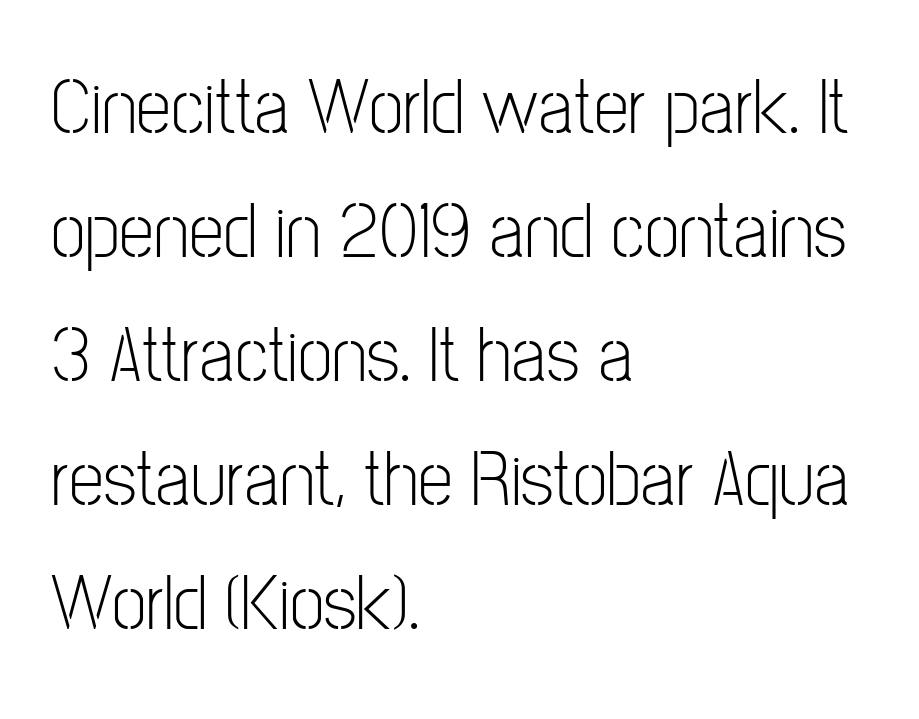
{"serif": "no", "italic": "no", "bold": "no", "weight": "light", "width": "condensed", "stroke_contrast": "low", "x_height": "medium", "monospaced": "no", "underline": "no", "align": "left", "line_spacing": "normal", "line_spacing_ratio": 1.57, "letter_spacing": "normal", "letter_spacing_em": 0.0, "glyph_px": 79}
